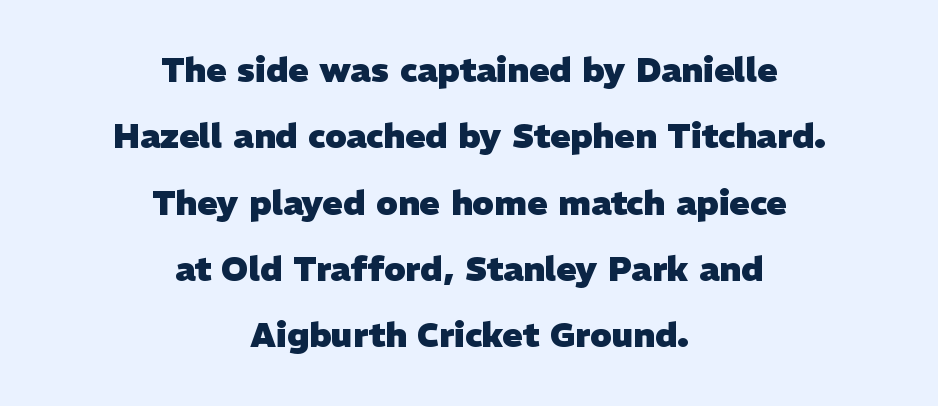
The image shows 34 px heavy sans-serif type; set centered, loose line spacing (1.95x), normal letter spacing, not underlined; low stroke contrast and a medium x-height.
